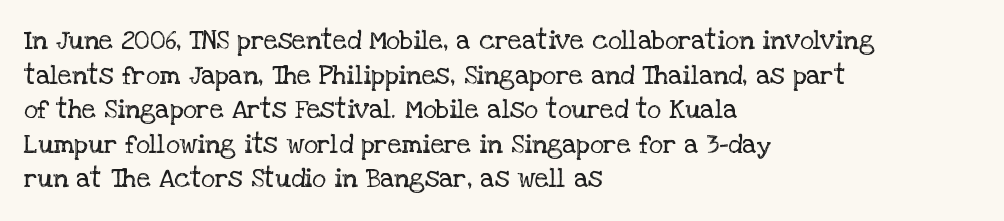
The block of text has a typical density, with ordinary space between rows. Which margin do the lines hug? The left one — the right edge is uneven. The space directly below the letters is spotless. This is the regular roman posture of the typeface. Does extra space separate the letters? No, they use regular spacing.
